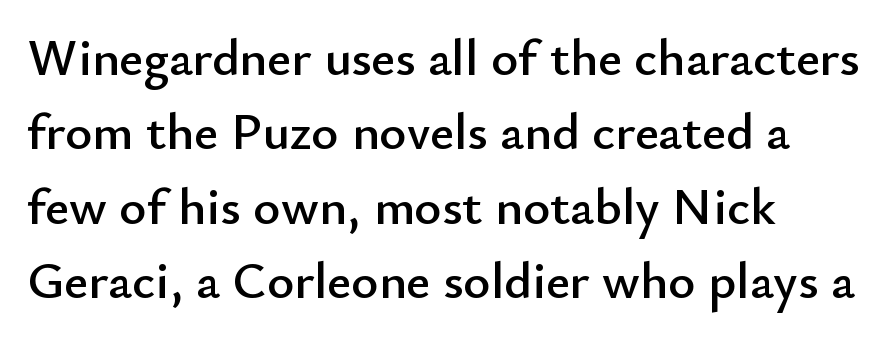
Q: Is the text italic (slanted)? A: No, it is upright.
Q: Is the typeface a serif or a sans-serif typeface? A: Sans-serif.
Q: Is the text underlined? A: No.
Q: How is the paragraph aligned? A: Left-aligned.
Q: Is the spacing between letters normal or unusually wide? A: Normal.
Q: Is the spacing between lines tight, normal or loose? A: Normal.
Q: Width (condensed, normal, or wide)? A: Normal.
Q: Stroke contrast? A: Low.
Q: x-height? A: Small.
Q: Monospaced? A: No.
